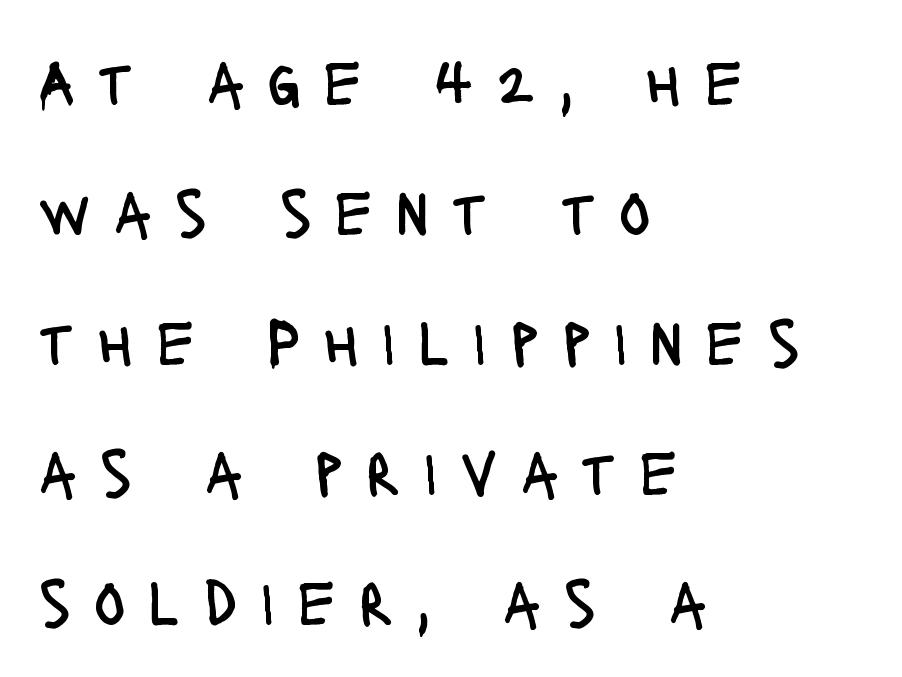
{"serif": "no", "italic": "no", "bold": "no", "weight": "regular", "width": "condensed", "stroke_contrast": "low", "x_height": "large", "monospaced": "no", "underline": "no", "align": "left", "line_spacing": "loose", "line_spacing_ratio": 1.94, "letter_spacing": "wide", "letter_spacing_em": 0.34, "glyph_px": 67}
